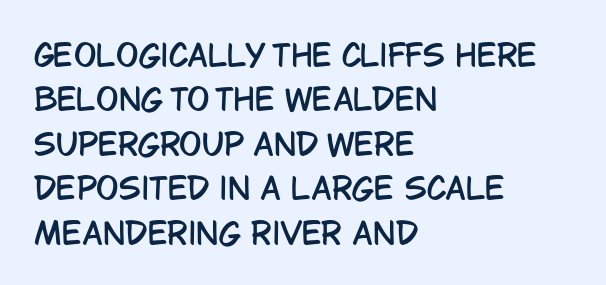
{"serif": "no", "italic": "no", "width": "condensed", "stroke_contrast": "low", "x_height": "large", "monospaced": "no", "underline": "no", "align": "left", "line_spacing": "normal", "line_spacing_ratio": 1.48, "letter_spacing": "normal", "letter_spacing_em": 0.0, "glyph_px": 30}
